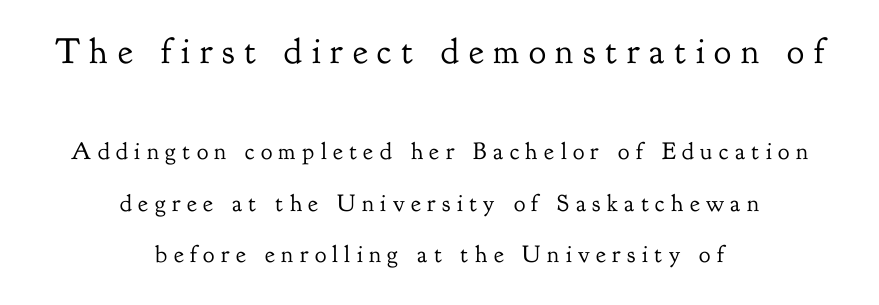
The image shows 36 px regular-weight serif type, upright; set centered, loose line spacing (2.13x), unusually wide letter spacing (+0.27 em), not underlined; the first (top) block is 1.5x larger; low stroke contrast and a small x-height.
